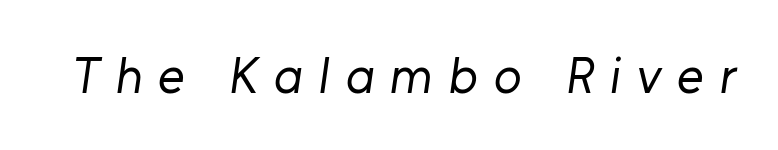
The image shows 51 px regular-weight sans-serif type; set unusually wide letter spacing (+0.31 em), not underlined; low stroke contrast and a medium x-height.
